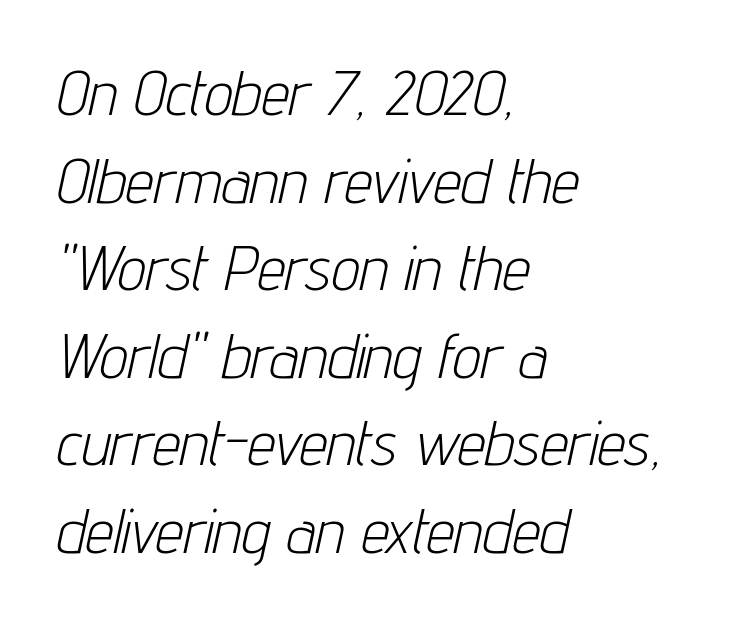
The letterforms sit at book weight or below. Tracking value appears to be zero — textbook default spacing. A typesetter would mark this as italic. The glyphs are unaccompanied by any horizontal stroke below them.
